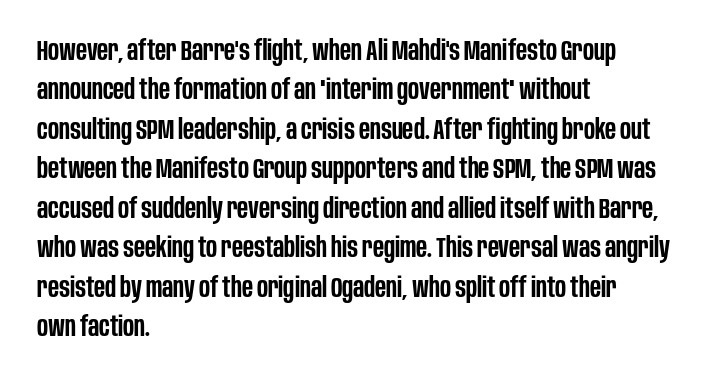
{"serif": "no", "italic": "no", "bold": "semi", "weight": "semibold", "width": "condensed", "stroke_contrast": "low", "x_height": "large", "monospaced": "no", "underline": "no", "align": "left", "line_spacing": "normal", "line_spacing_ratio": 1.41, "letter_spacing": "normal", "letter_spacing_em": 0.0, "glyph_px": 28}
